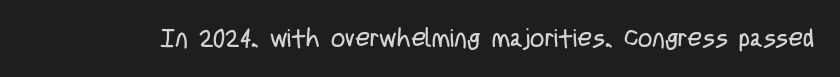
The image shows 25 px text type, upright; set normal letter spacing, not underlined.
